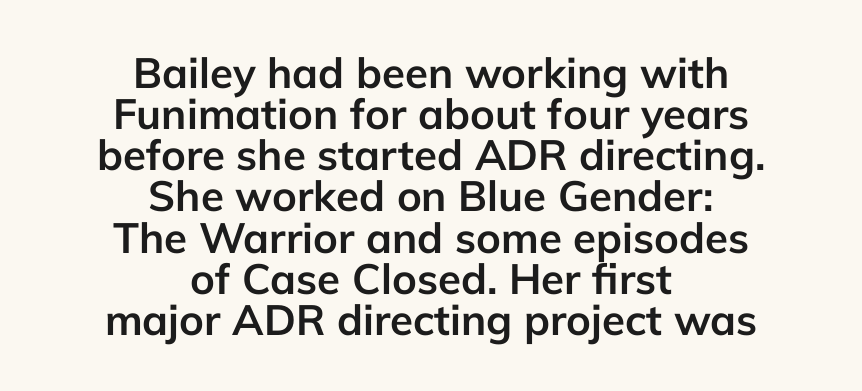
The image shows 42 px semibold sans-serif type, upright; set centered, tight line spacing (0.98x), normal letter spacing, not underlined; low stroke contrast and a medium x-height.
